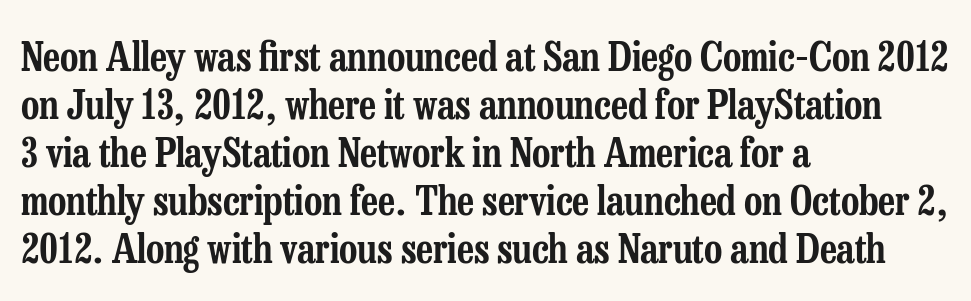
Quick note: not italic, upright. Is this a sans? No — the strokes have serifs. Plain, unruled lines of type. Think of a printed novel: that variable character pitch is what you see here. Does the copy run flush right? No — it runs flush left.
